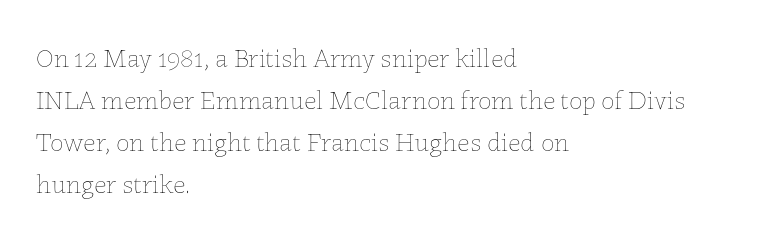
{"italic": "no", "bold": "no", "underline": "no", "align": "left", "line_spacing": "normal", "line_spacing_ratio": 1.55, "letter_spacing": "normal", "letter_spacing_em": 0.0, "glyph_px": 27}
